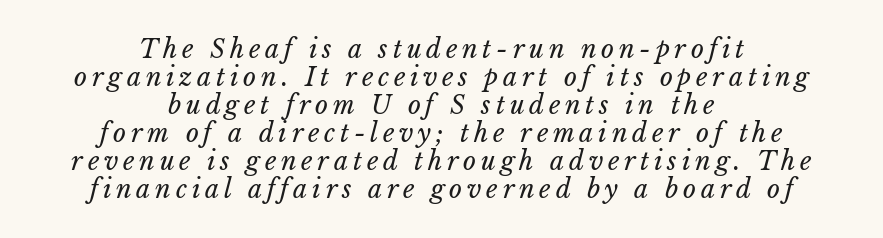
The image shows 25 px text type; set centered, tight line spacing (1.12x), not underlined.
